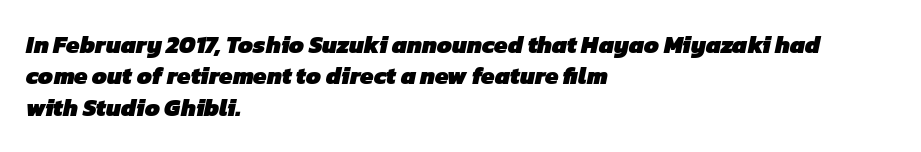
The image shows 24 px bold type; set left-aligned, normal line spacing (1.31x), normal letter spacing, not underlined.
